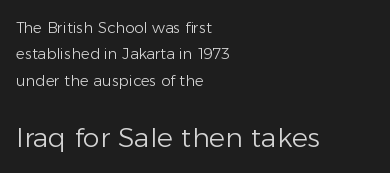
The image shows 27 px text type, upright; set left-aligned, line spacing 1.76x, normal letter spacing, not underlined; the second (bottom) block is 1.8x larger.
